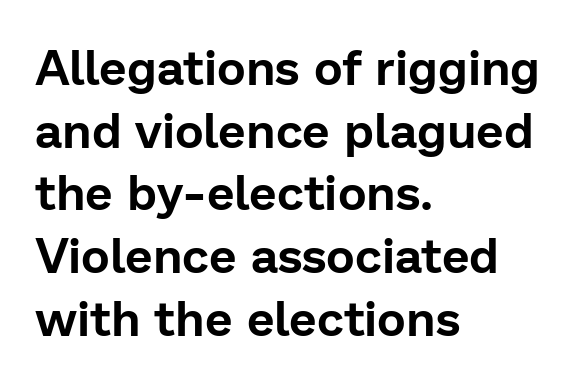
Q: Is the text italic (slanted)? A: No, it is upright.
Q: Is the typeface a serif or a sans-serif typeface? A: Sans-serif.
Q: Is the text underlined? A: No.
Q: How is the paragraph aligned? A: Left-aligned.
Q: Is the spacing between letters normal or unusually wide? A: Normal.
Q: Is the spacing between lines tight, normal or loose? A: Normal.
Q: Width (condensed, normal, or wide)? A: Normal.
Q: Stroke contrast? A: Low.
Q: x-height? A: Medium.
Q: Monospaced? A: No.
